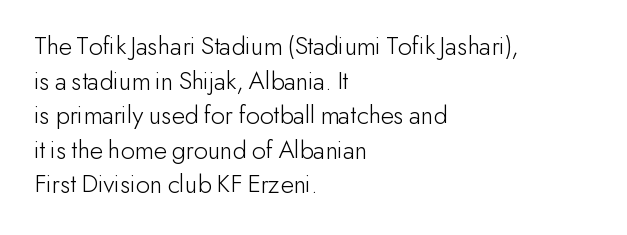
{"italic": "no", "bold": "no", "underline": "no", "align": "left", "line_spacing": "normal", "line_spacing_ratio": 1.28, "letter_spacing": "normal", "letter_spacing_em": 0.0, "glyph_px": 27}
